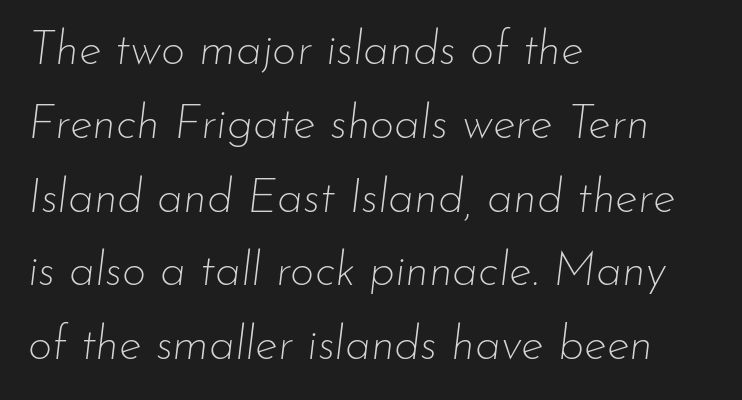
The weight tops out at a normal text grade. Just letters on the line, the space beneath them empty. Notice how descenders clear the ascenders below comfortably — that's standard leading. Caption: multi-line text, flush left, ragged right. Rendered with sloped, italic letterforms.
